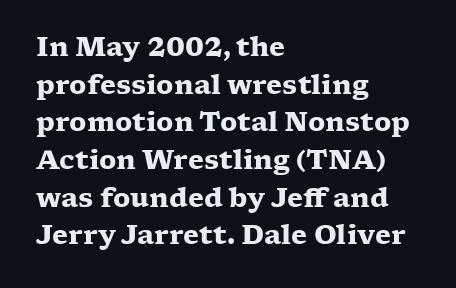
On the weight axis this lands at bold, roughly 700. Words float on clear page, feet unadorned. Interline gaps are of average width in this sample. The rendering keeps characters at their native spacing. In terms of posture, this sample is upright.
